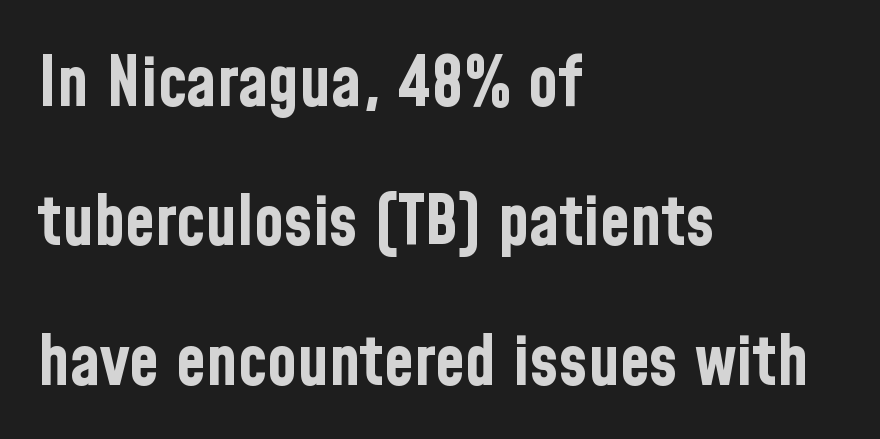
No italicization has been applied; the sample stays upright. The letters advance in unequal steps, a hallmark of proportional type. Left-aligned paragraph, ragged on the right. The words here are not underlined. The letters carry no serifs — their stems end cleanly without finishing strokes.
